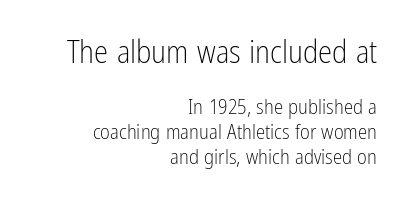
Posture: straight, roman, zero tilt. One-word summary of the alignment: right. You can tell from the bare stems that sans-serif type was used. The letterforms sit at book weight or below.
